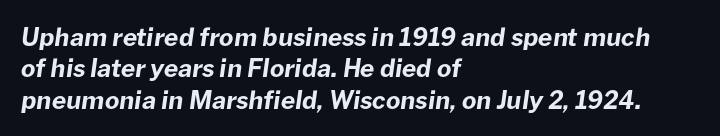
The image shows 25 px bold type, italic (leaning right); set left-aligned, normal line spacing (1.26x), normal letter spacing, not underlined.
